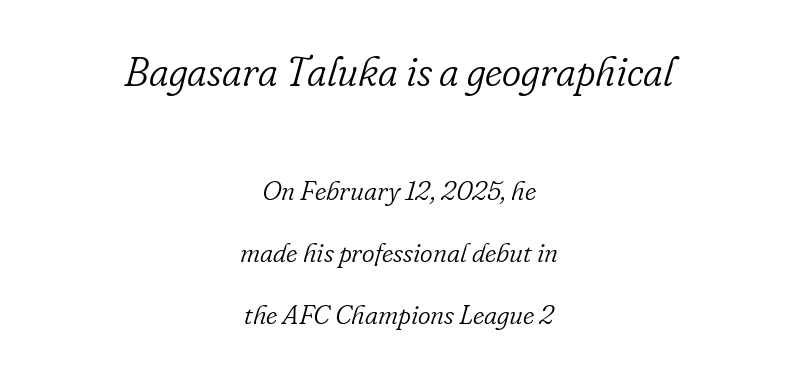
{"serif": "yes", "italic": "yes", "lean": "right", "slant_degrees": 16, "bold": "no", "weight": "light", "width": "normal", "stroke_contrast": "low", "x_height": "small", "monospaced": "no", "underline": "no", "align": "center", "line_spacing": "loose", "line_spacing_ratio": 2.31, "letter_spacing": "normal", "letter_spacing_em": 0.0, "larger_block": "first", "size_ratio": 1.52, "glyph_px": 41}
